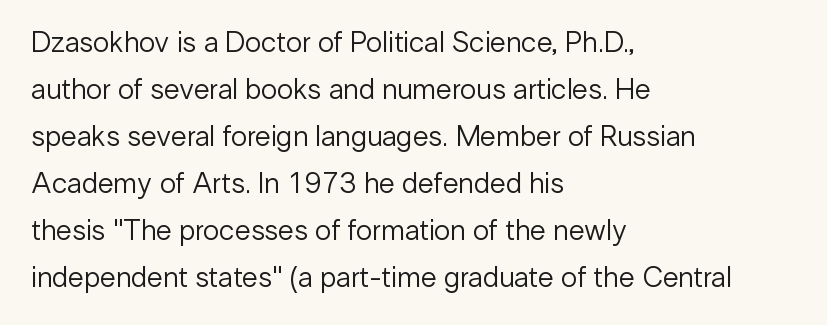
Q: Is the text bold? A: No.
Q: Is the text italic (slanted)? A: No, it is upright.
Q: Is the typeface a serif or a sans-serif typeface? A: Sans-serif.
Q: Is the text underlined? A: No.
Q: How is the paragraph aligned? A: Left-aligned.
Q: Is the spacing between letters normal or unusually wide? A: Normal.
Q: Is the spacing between lines tight, normal or loose? A: Normal.
Q: Width (condensed, normal, or wide)? A: Normal.
Q: Stroke contrast? A: Low.
Q: x-height? A: Medium.
Q: Monospaced? A: No.
